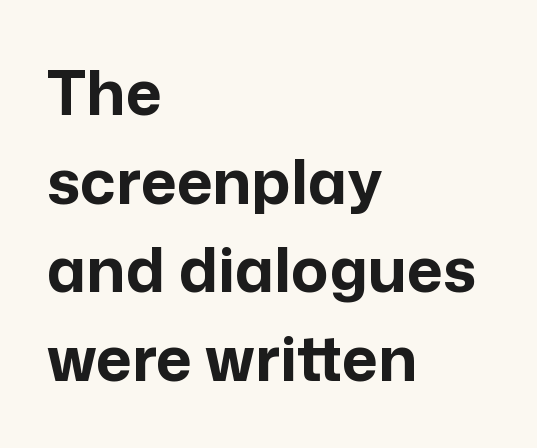
What weight is shown? A full bold with thick strokes. The passage is arranged the way most books set body copy — flush left. The specimen omits any rule beneath the text block's lines. Nothing unusual about the tracking: characters are spaced as the font intends.
